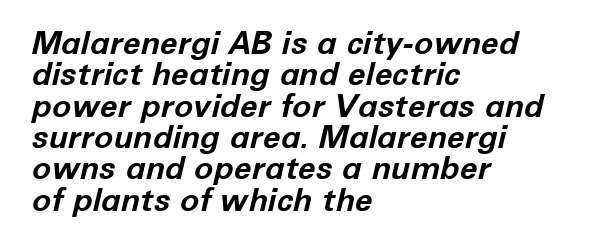
Q: Is the text bold? A: Yes.
Q: Is the text italic (slanted)? A: Yes, it leans right by about 12 degrees.
Q: Is the text underlined? A: No.
Q: How is the paragraph aligned? A: Left-aligned.
Q: Is the spacing between letters normal or unusually wide? A: Normal.
Q: Is the spacing between lines tight, normal or loose? A: Tight.
Q: Width (condensed, normal, or wide)? A: Normal.
Q: Stroke contrast? A: Low.
Q: x-height? A: Medium.
Q: Monospaced? A: No.
